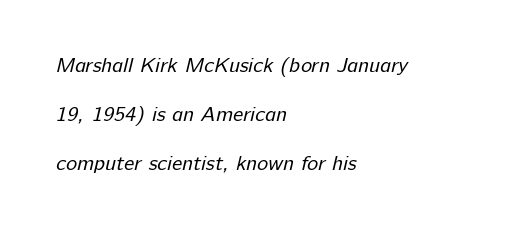
The image shows 21 px text type; set left-aligned, loose line spacing (2.33x), normal letter spacing, not underlined.
